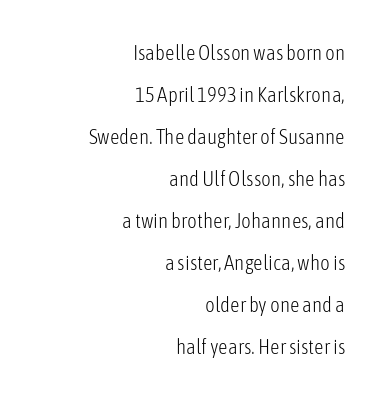
Q: Is the text bold? A: No.
Q: Is the text italic (slanted)? A: No, it is upright.
Q: Is the text underlined? A: No.
Q: How is the paragraph aligned? A: Right-aligned.
Q: Is the spacing between letters normal or unusually wide? A: Normal.
Q: Is the spacing between lines tight, normal or loose? A: Loose.
